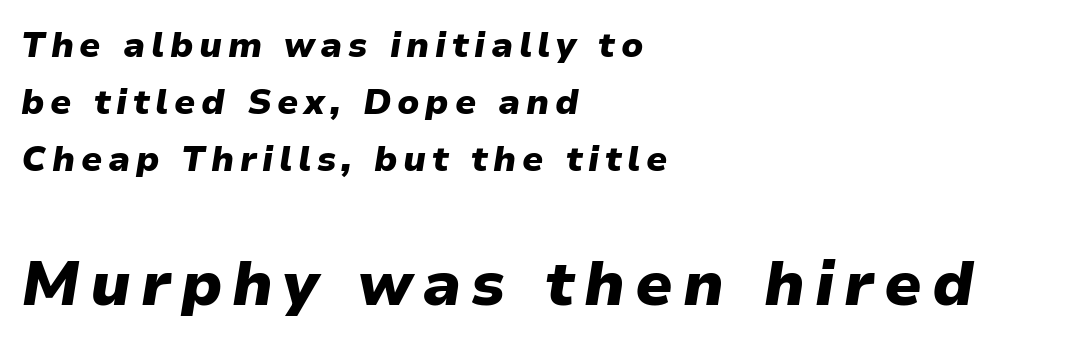
{"italic": "yes", "lean": "right", "slant_degrees": 9, "bold": "yes", "weight": "heavy", "width": "normal", "stroke_contrast": "low", "x_height": "medium", "monospaced": "no", "underline": "no", "align": "left", "line_spacing": "normal", "line_spacing_ratio": 1.63, "larger_block": "second", "size_ratio": 1.77, "glyph_px": 62}
